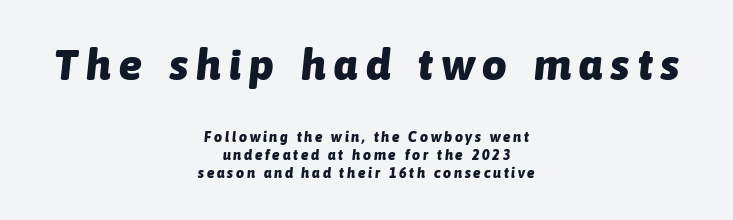
Q: Is the text bold? A: Yes.
Q: Is the text italic (slanted)? A: Yes, it leans right by about 6 degrees.
Q: Is the text underlined? A: No.
Q: How is the paragraph aligned? A: Centered.
Q: Is the spacing between letters normal or unusually wide? A: Unusually wide.
Q: Is the spacing between lines tight, normal or loose? A: Normal.
Q: Which block of text is set in a larger size, the first (top) or the second (bottom)? A: The first (top) one.
Q: Width (condensed, normal, or wide)? A: Normal.
Q: Stroke contrast? A: Low.
Q: x-height? A: Medium.
Q: Monospaced? A: No.
